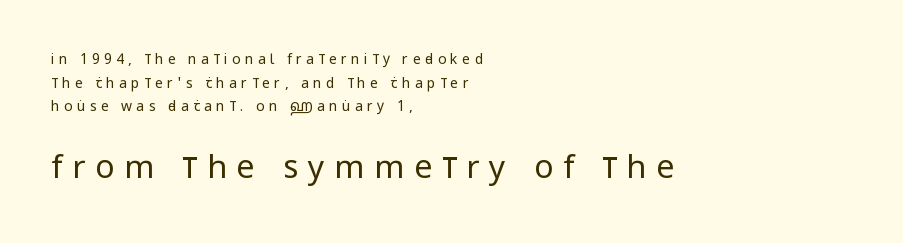
The image shows 32 px regular-weight, condensed sans-serif type, upright; set left-aligned, normal line spacing (1.69x), unusually wide letter spacing (+0.31 em), not underlined; the second (bottom) block is 2.29x larger; low stroke contrast and a large x-height.
